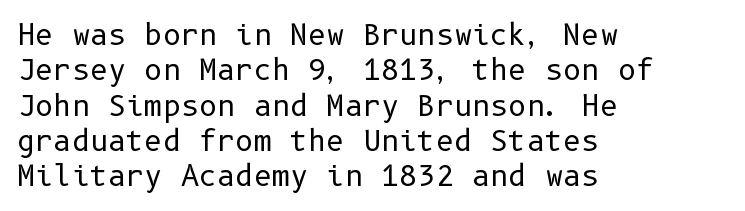
The image shows 28 px regular-weight sans-serif type, upright; set left-aligned, normal line spacing (1.26x), normal letter spacing, not underlined; low stroke contrast and a medium x-height.
